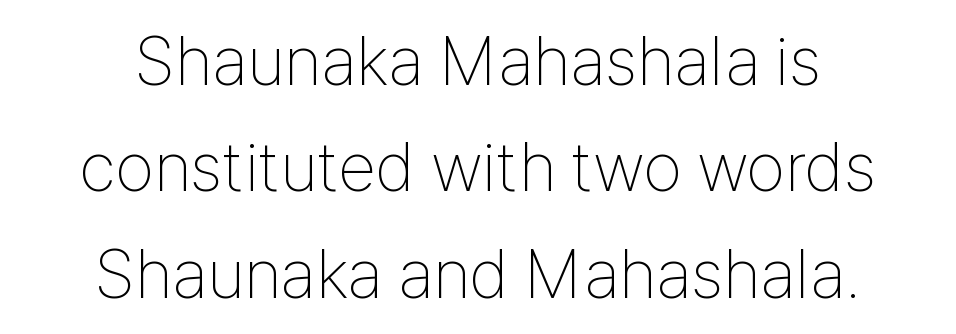
{"serif": "no", "italic": "no", "bold": "no", "weight": "thin", "width": "condensed", "stroke_contrast": "low", "x_height": "medium", "monospaced": "no", "underline": "no", "align": "center", "line_spacing": "normal", "line_spacing_ratio": 1.54, "letter_spacing": "normal", "letter_spacing_em": 0.0, "glyph_px": 69}
